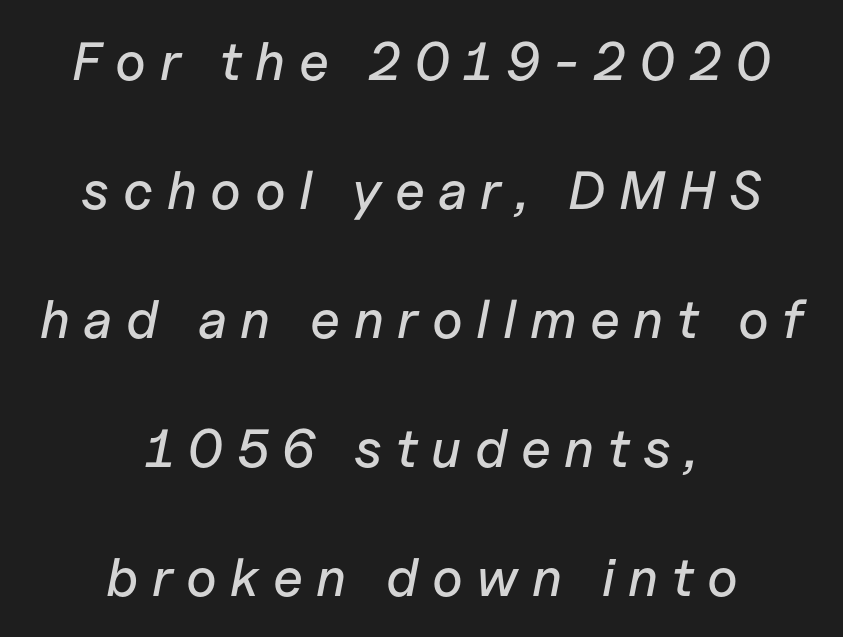
The image shows 54 px text type, italic (leaning right); set centered, loose line spacing (2.39x), unusually wide letter spacing (+0.25 em), not underlined; low stroke contrast and a medium x-height.
